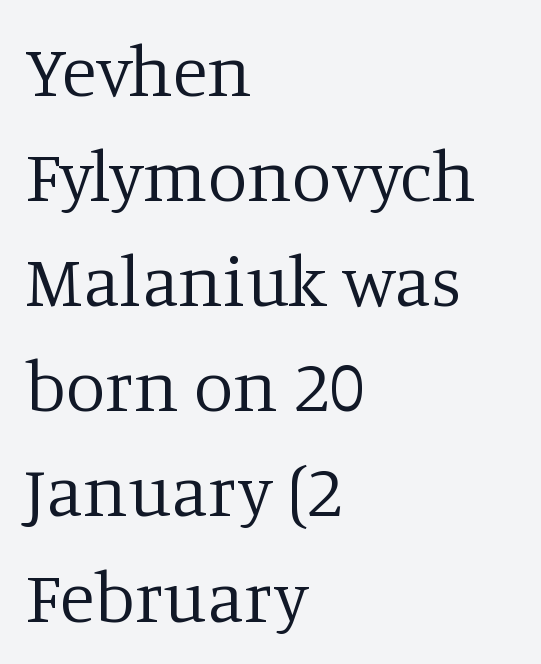
{"serif": "yes", "italic": "no", "bold": "no", "weight": "regular", "width": "normal", "stroke_contrast": "low", "x_height": "large", "monospaced": "no", "underline": "no", "align": "left", "line_spacing": "normal", "line_spacing_ratio": 1.46, "letter_spacing": "normal", "letter_spacing_em": 0.0, "glyph_px": 72}
